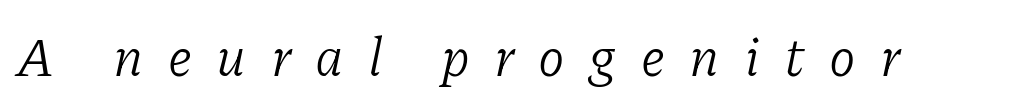
The image shows 54 px light serif type, italic (leaning right); set unusually wide letter spacing (+0.45 em), not underlined; low stroke contrast and a medium x-height.
